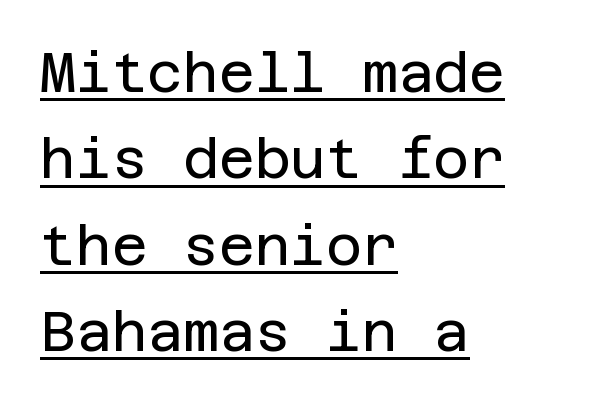
This is underlined copy, the kind a proofreader might mark for attention. The gaps between neighbouring characters are ordinary and unremarkable. A classic flush-left, rag-right setting is used for this passage. The lettering holds an erect, upright posture throughout. The designer left line spacing at the default. The typeface chosen for these lines omits serifs.
